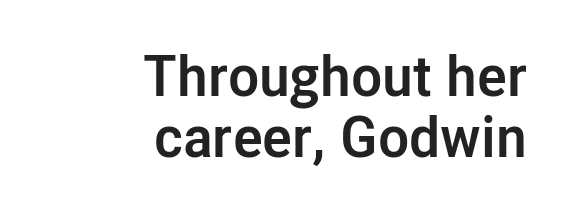
Rendered with straight, roman letterforms. Quick note: underline off. Vertical spacing — tight. Does extra space separate the letters? No, they use regular spacing. The rendering anchors every line to the right-hand side. Spacing verdict: proportional, widths tailored to each character.
